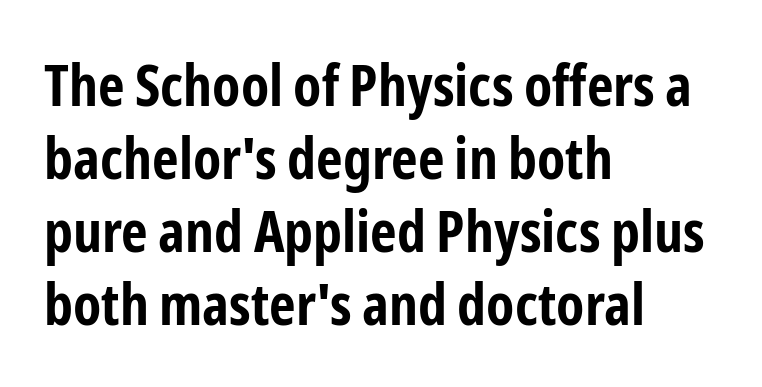
{"serif": "no", "italic": "no", "bold": "yes", "weight": "bold", "width": "condensed", "stroke_contrast": "low", "x_height": "medium", "monospaced": "no", "underline": "no", "align": "left", "line_spacing": "normal", "line_spacing_ratio": 1.26, "letter_spacing": "normal", "letter_spacing_em": 0.0, "glyph_px": 58}
